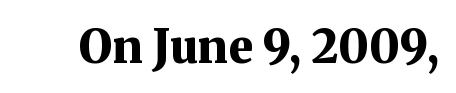
Heavy, bold letterforms. Just letters on the line, the space beneath them empty. The axis of the letterforms is exactly vertical. Looks like regular typesetting: each glyph gets only the width it needs. Letter spacing: default.
